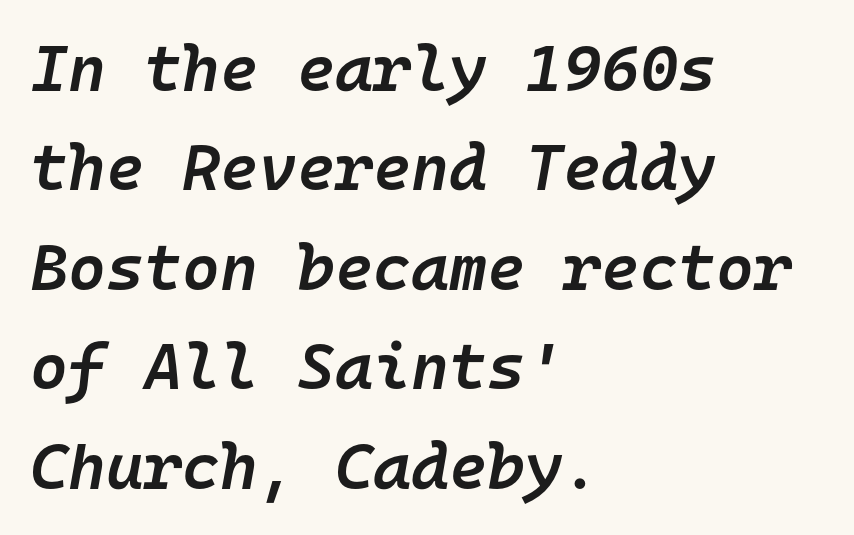
{"italic": "yes", "lean": "right", "slant_degrees": 10, "bold": "semi", "weight": "semibold", "width": "normal", "stroke_contrast": "low", "x_height": "medium", "monospaced": "yes", "underline": "no", "align": "left", "line_spacing": "normal", "line_spacing_ratio": 1.53, "letter_spacing": "normal", "letter_spacing_em": 0.0, "glyph_px": 65}
